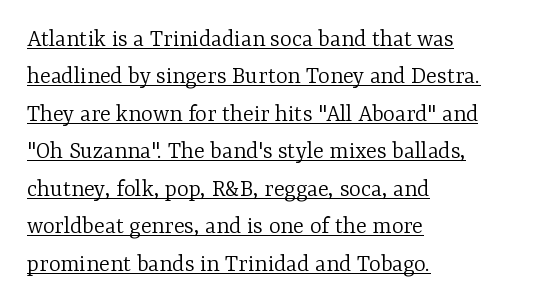
The image shows 25 px text type, upright; set left-aligned, normal line spacing (1.5x), normal letter spacing, underlined.
